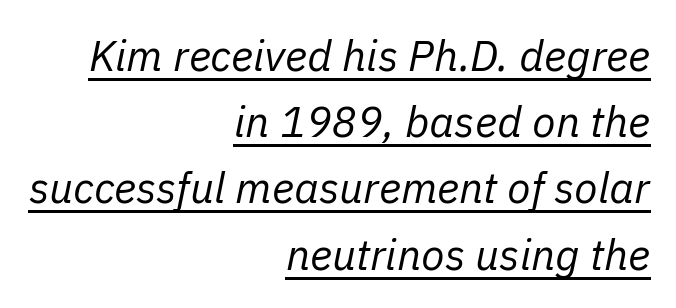
{"italic": "yes", "lean": "right", "slant_degrees": 11, "bold": "no", "weight": "regular", "width": "normal", "stroke_contrast": "low", "x_height": "medium", "monospaced": "no", "underline": "yes", "align": "right", "line_spacing": "normal", "line_spacing_ratio": 1.54, "letter_spacing": "normal", "letter_spacing_em": 0.0, "glyph_px": 43}
